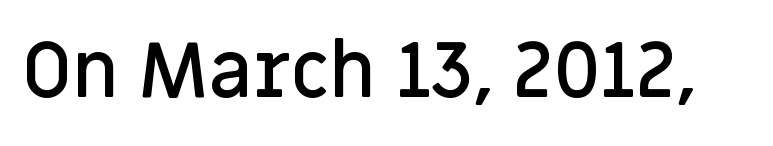
Q: Is the text bold? A: Semi-bold.
Q: Is the text italic (slanted)? A: No, it is upright.
Q: Is the typeface a serif or a sans-serif typeface? A: Sans-serif.
Q: Is the text underlined? A: No.
Q: Is the spacing between letters normal or unusually wide? A: Normal.
Q: Width (condensed, normal, or wide)? A: Normal.
Q: Stroke contrast? A: Low.
Q: x-height? A: Large.
Q: Monospaced? A: No.
